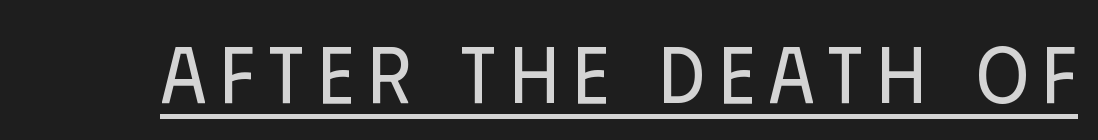
Each letter keeps its own natural width here, so spacing adapts to shape. The typesetting does not lean heavy: it is not bold. The font family rendered here belongs to the sans-serif group. Emphasis is given by a line drawn under the lettering. If you drew a line through each stem, it would be perfectly vertical.
